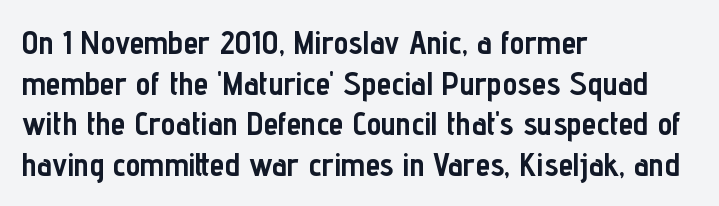
Q: Is the text bold? A: Yes.
Q: Is the text italic (slanted)? A: No, it is upright.
Q: Is the typeface a serif or a sans-serif typeface? A: Sans-serif.
Q: Is the text underlined? A: No.
Q: How is the paragraph aligned? A: Left-aligned.
Q: Is the spacing between letters normal or unusually wide? A: Normal.
Q: Width (condensed, normal, or wide)? A: Condensed.
Q: Stroke contrast? A: Low.
Q: x-height? A: Medium.
Q: Monospaced? A: No.
